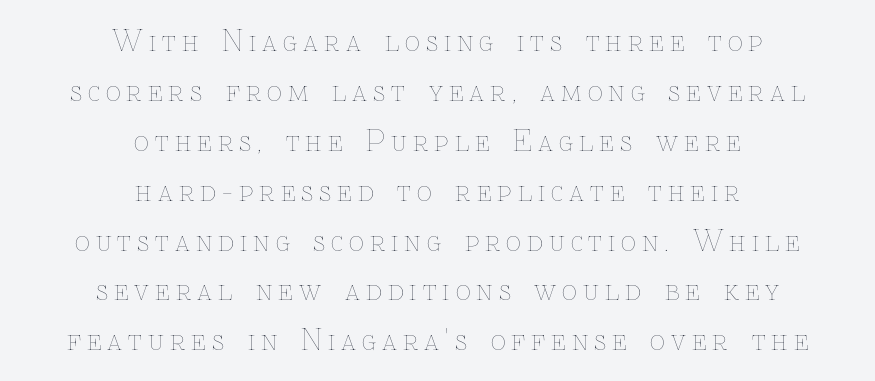
Posture: straight, roman, zero tilt. Character widths vary here, with narrow letters taking less room than wide ones. Short note: letters widely spaced. Stems here are at most as thick as an everyday book face. Underlining? Definitely not there. If you folded the block vertically in half, each line would mirror itself in length.
